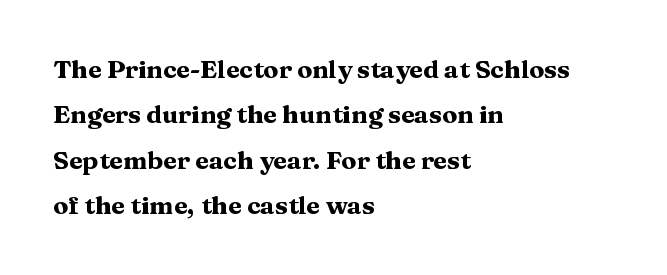
Q: Is the text bold? A: Yes.
Q: Is the text italic (slanted)? A: No, it is upright.
Q: Is the text underlined? A: No.
Q: How is the paragraph aligned? A: Left-aligned.
Q: Is the spacing between letters normal or unusually wide? A: Normal.
